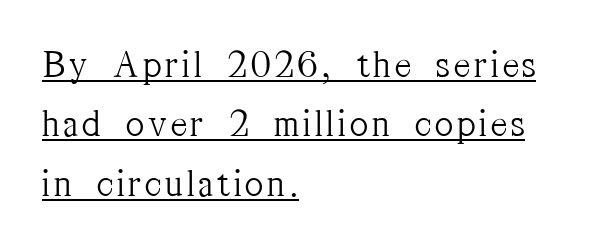
The image shows 39 px light, condensed serif type, upright; set left-aligned, normal line spacing (1.52x), underlined; medium stroke contrast and a medium x-height.
